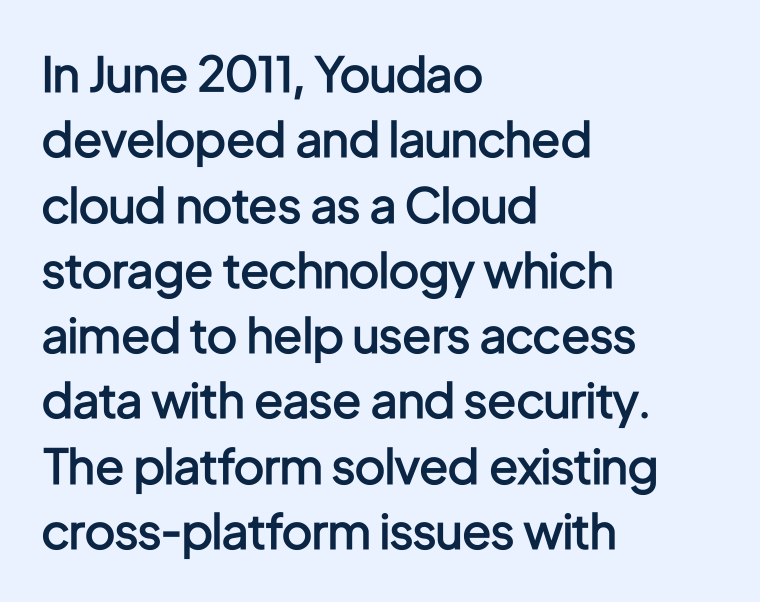
{"serif": "no", "italic": "no", "bold": "semi", "weight": "semibold", "width": "condensed", "stroke_contrast": "low", "x_height": "medium", "monospaced": "no", "underline": "no", "align": "left", "line_spacing": "normal", "line_spacing_ratio": 1.36, "letter_spacing": "normal", "letter_spacing_em": 0.0, "glyph_px": 48}
